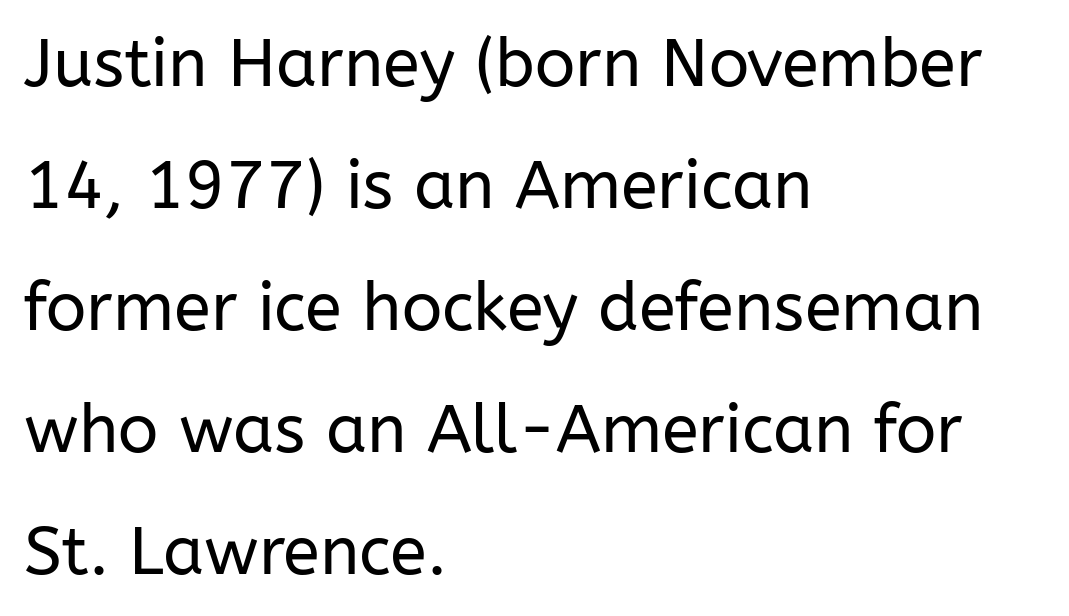
The image shows 67 px regular-weight sans-serif type, upright; set left-aligned, line spacing 1.82x, normal letter spacing, not underlined; low stroke contrast and a medium x-height.
